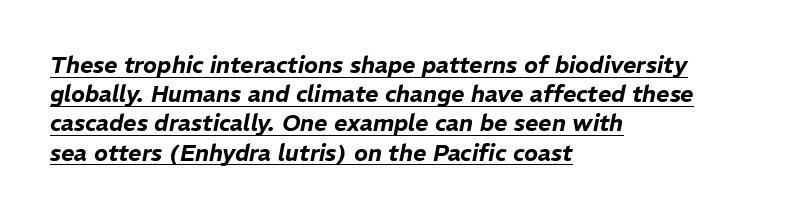
Q: Is the text italic (slanted)? A: Yes, it leans right by about 11 degrees.
Q: Is the text underlined? A: Yes.
Q: How is the paragraph aligned? A: Left-aligned.
Q: Is the spacing between letters normal or unusually wide? A: Normal.
Q: Is the spacing between lines tight, normal or loose? A: Normal.
